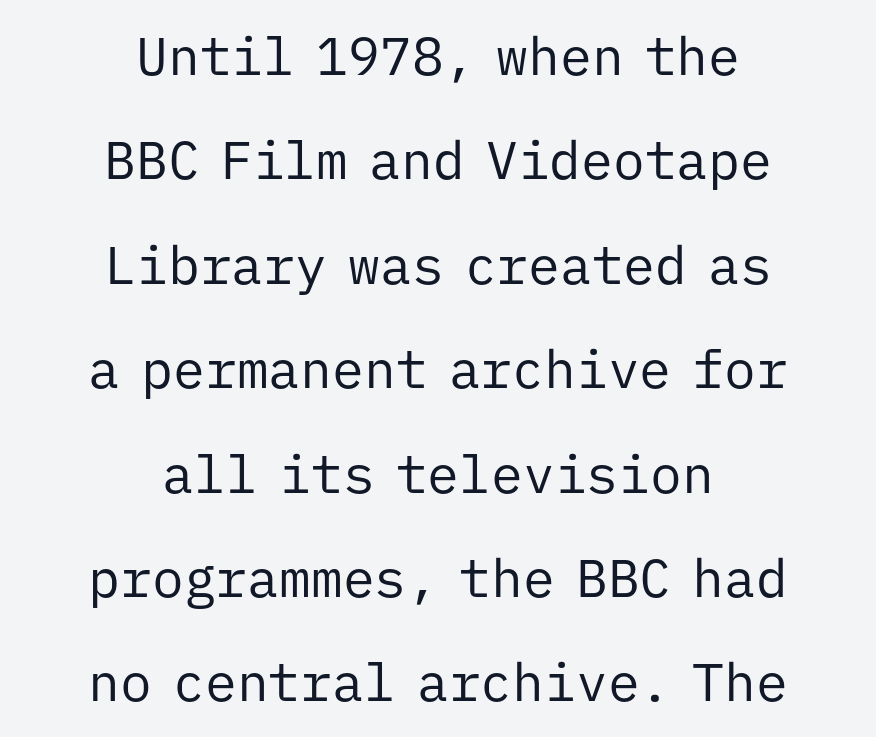
The image shows 53 px regular-weight sans-serif type, upright, monospaced; set centered, loose line spacing (1.97x), normal letter spacing, not underlined; low stroke contrast and a medium x-height.
